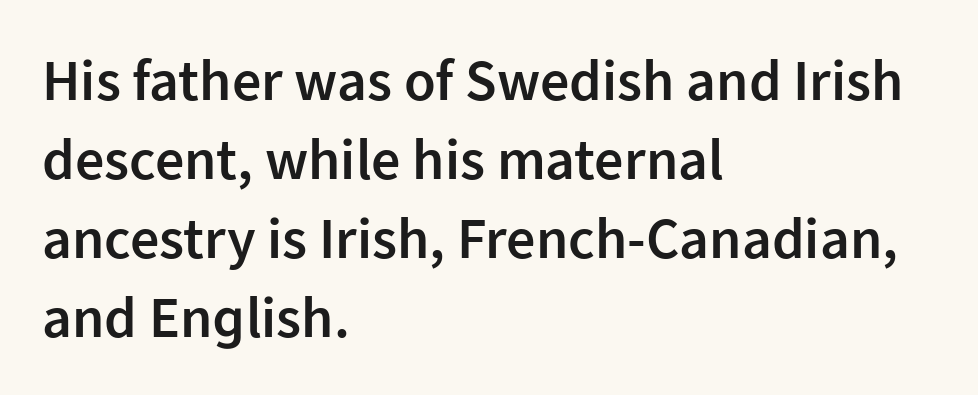
Q: Is the text bold? A: Semi-bold.
Q: Is the text italic (slanted)? A: No, it is upright.
Q: Is the typeface a serif or a sans-serif typeface? A: Sans-serif.
Q: Is the text underlined? A: No.
Q: How is the paragraph aligned? A: Left-aligned.
Q: Is the spacing between letters normal or unusually wide? A: Normal.
Q: Is the spacing between lines tight, normal or loose? A: Normal.
Q: Width (condensed, normal, or wide)? A: Normal.
Q: Stroke contrast? A: Low.
Q: x-height? A: Medium.
Q: Monospaced? A: No.
